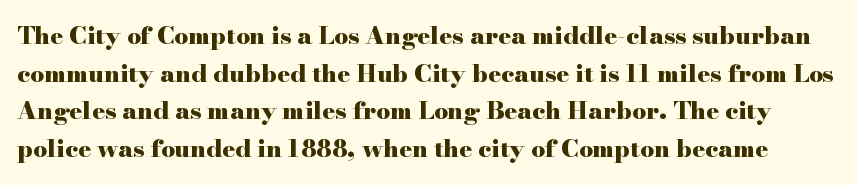
{"italic": "no", "bold": "yes", "underline": "no", "line_spacing": "normal", "line_spacing_ratio": 1.57, "letter_spacing": "normal", "letter_spacing_em": 0.0, "glyph_px": 24}
